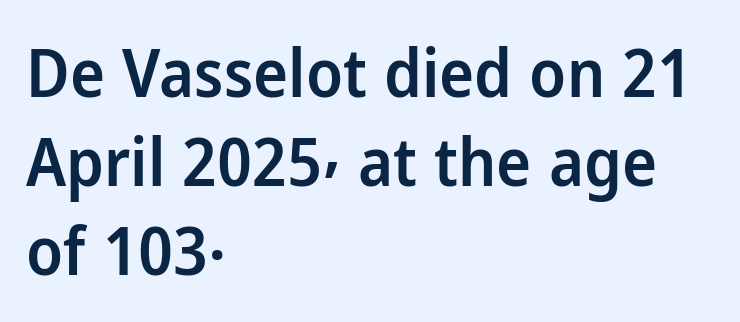
Q: Is the text bold? A: Semi-bold.
Q: Is the text italic (slanted)? A: No, it is upright.
Q: Is the typeface a serif or a sans-serif typeface? A: Sans-serif.
Q: Is the text underlined? A: No.
Q: How is the paragraph aligned? A: Left-aligned.
Q: Is the spacing between letters normal or unusually wide? A: Normal.
Q: Is the spacing between lines tight, normal or loose? A: Normal.
Q: Width (condensed, normal, or wide)? A: Normal.
Q: Stroke contrast? A: Low.
Q: x-height? A: Medium.
Q: Monospaced? A: No.
